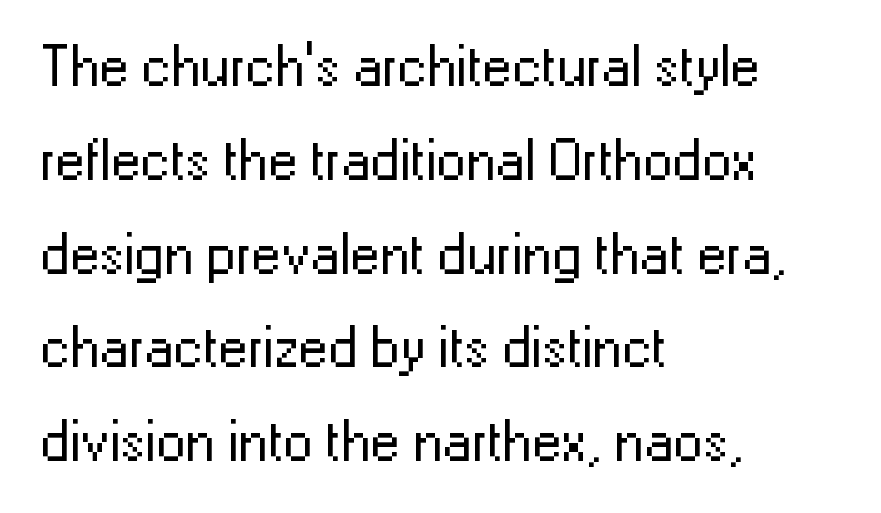
{"serif": "no", "italic": "no", "bold": "no", "weight": "regular", "width": "normal", "stroke_contrast": "low", "x_height": "medium", "monospaced": "no", "underline": "no", "align": "left", "line_spacing": "normal", "line_spacing_ratio": 1.59, "letter_spacing": "normal", "letter_spacing_em": 0.0, "glyph_px": 59}
